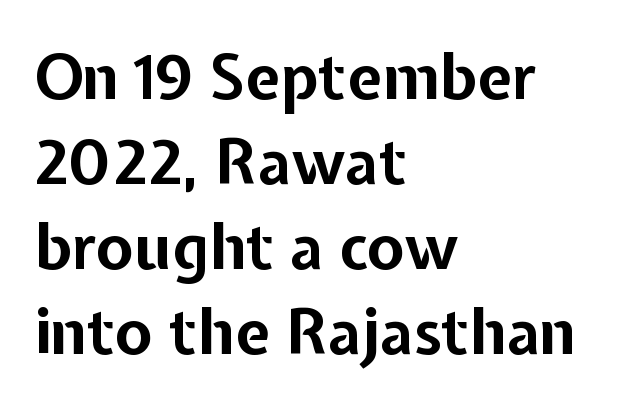
Every character sits straight up, as roman type does. The letters advance in unequal steps, a hallmark of proportional type. A sans-serif font was chosen for this passage. The face used here has the dense, thick strokes of a bold. Decoration check: the copy has no underline.
